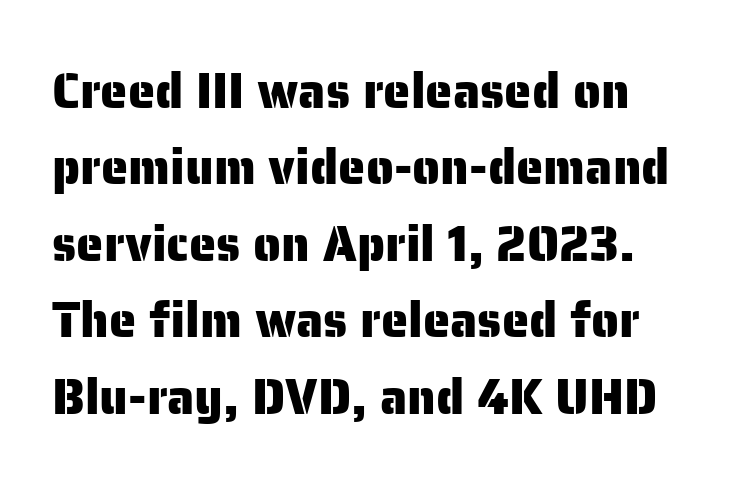
{"serif": "no", "italic": "no", "width": "normal", "stroke_contrast": "low", "x_height": "medium", "monospaced": "no", "underline": "no", "align": "left", "line_spacing": "normal", "line_spacing_ratio": 1.56, "letter_spacing": "normal", "letter_spacing_em": 0.0, "glyph_px": 49}
